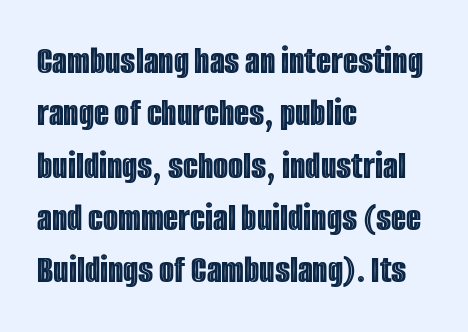
Q: Is the text italic (slanted)? A: No, it is upright.
Q: Is the text underlined? A: No.
Q: How is the paragraph aligned? A: Left-aligned.
Q: Is the spacing between letters normal or unusually wide? A: Normal.
Q: Is the spacing between lines tight, normal or loose? A: Normal.
Q: Width (condensed, normal, or wide)? A: Condensed.
Q: x-height? A: Large.
Q: Monospaced? A: No.
